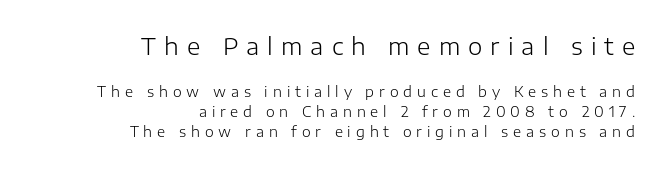
A typesetter would mark this as roman, not italic. Layout note: lines flush right. The composition opens big and finishes small. Compared with a typical body face, this is equally light or lighter still.
